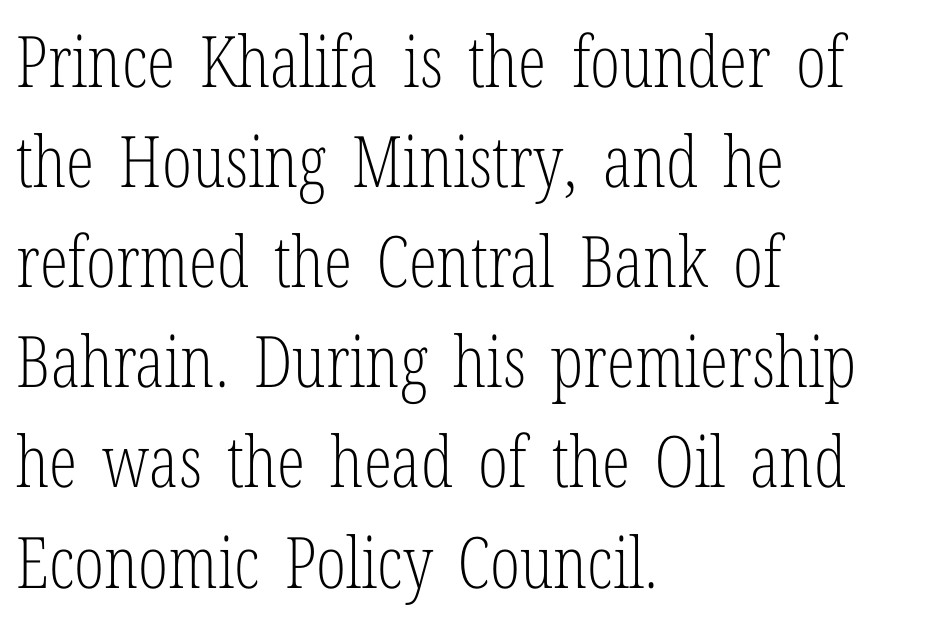
{"serif": "yes", "italic": "no", "bold": "no", "weight": "light", "width": "condensed", "stroke_contrast": "low", "x_height": "medium", "monospaced": "no", "underline": "no", "align": "left", "line_spacing": "normal", "line_spacing_ratio": 1.41, "letter_spacing": "normal", "letter_spacing_em": 0.0, "glyph_px": 71}
